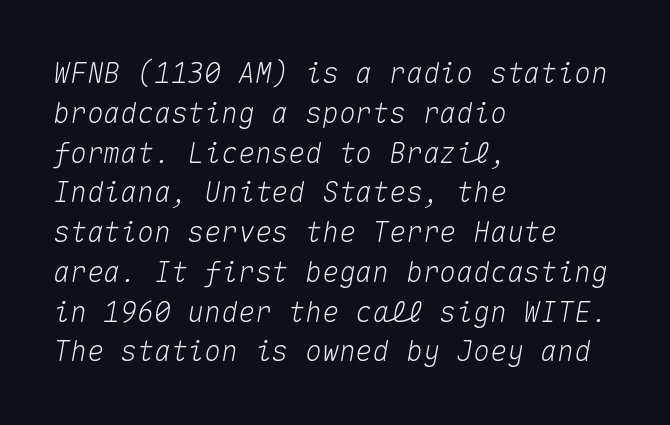
The image shows 28 px text type, italic (leaning right), monospaced; set left-aligned, normal line spacing (1.42x), normal letter spacing, not underlined; medium stroke contrast and a medium x-height.
